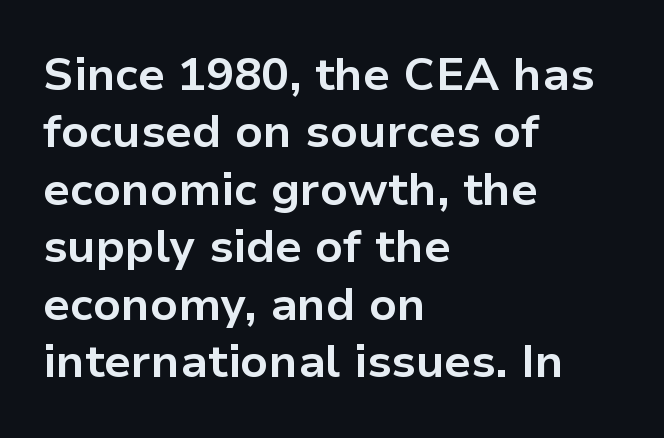
The image shows 46 px bold sans-serif type, upright; set left-aligned, normal line spacing (1.25x), normal letter spacing, not underlined; low stroke contrast and a medium x-height.
